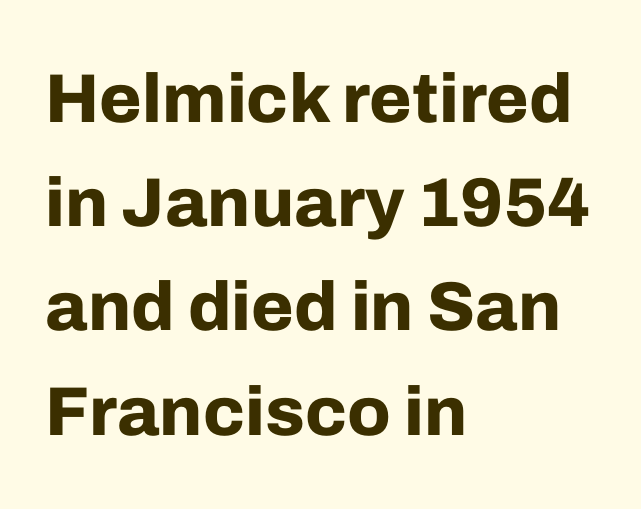
{"serif": "no", "italic": "no", "bold": "yes", "weight": "bold", "width": "normal", "stroke_contrast": "low", "x_height": "medium", "monospaced": "no", "underline": "no", "align": "left", "line_spacing": "normal", "line_spacing_ratio": 1.51, "letter_spacing": "normal", "letter_spacing_em": 0.0, "glyph_px": 69}
